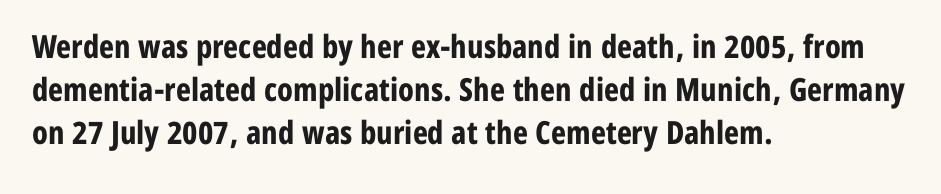
The line-height multiplier appears to be the usual default. Looks like regular typesetting: each glyph gets only the width it needs. The rag falls on the right side of this text block. The type is set solid horizontally, with unmodified tracking. Thick stems and heavy bowls — unmistakably bold.
